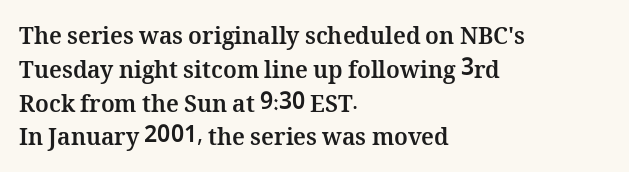
Q: Is the text bold? A: Yes.
Q: Is the text italic (slanted)? A: No, it is upright.
Q: Is the text underlined? A: No.
Q: How is the paragraph aligned? A: Left-aligned.
Q: Is the spacing between letters normal or unusually wide? A: Normal.
Q: Is the spacing between lines tight, normal or loose? A: Normal.
